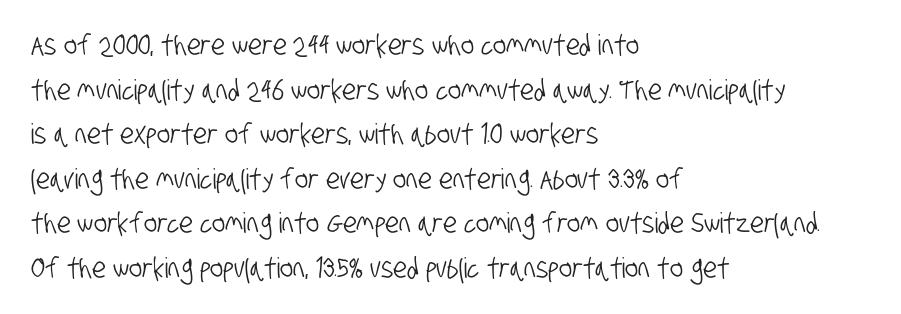
Words float on clear page, feet unadorned. Notice how descenders clear the ascenders below comfortably — that's standard leading. These lines are set flush left with a ragged right edge. You could not count columns in this text — the font is proportionally spaced. Letter spacing: default.
